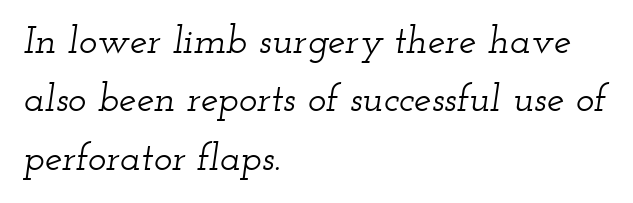
Q: Is the text italic (slanted)? A: Yes, it leans right by about 12 degrees.
Q: Is the typeface a serif or a sans-serif typeface? A: Serif.
Q: Is the text underlined? A: No.
Q: How is the paragraph aligned? A: Left-aligned.
Q: Is the spacing between letters normal or unusually wide? A: Normal.
Q: Is the spacing between lines tight, normal or loose? A: Normal.
Q: Width (condensed, normal, or wide)? A: Wide.
Q: Stroke contrast? A: Low.
Q: x-height? A: Small.
Q: Monospaced? A: No.
